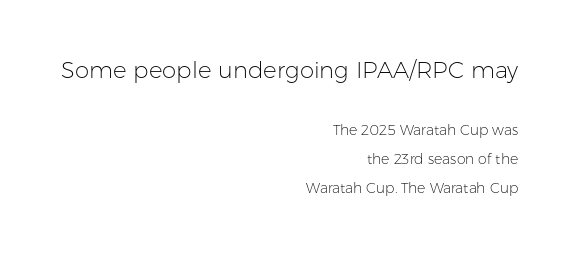
The image shows 23 px text type, upright; set right-aligned, loose line spacing (2.08x), normal letter spacing, not underlined; the first (top) block is 1.64x larger.
